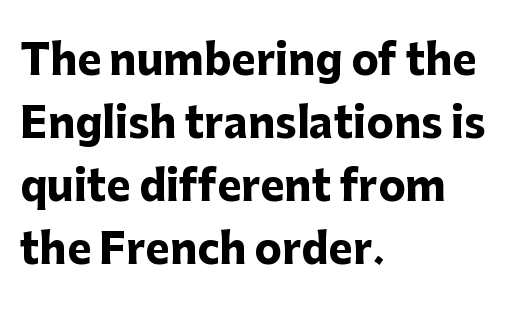
Q: Is the text bold? A: Yes.
Q: Is the text italic (slanted)? A: No, it is upright.
Q: Is the typeface a serif or a sans-serif typeface? A: Sans-serif.
Q: Is the text underlined? A: No.
Q: How is the paragraph aligned? A: Left-aligned.
Q: Is the spacing between letters normal or unusually wide? A: Normal.
Q: Is the spacing between lines tight, normal or loose? A: Normal.
Q: Width (condensed, normal, or wide)? A: Normal.
Q: Stroke contrast? A: Low.
Q: x-height? A: Medium.
Q: Monospaced? A: No.
